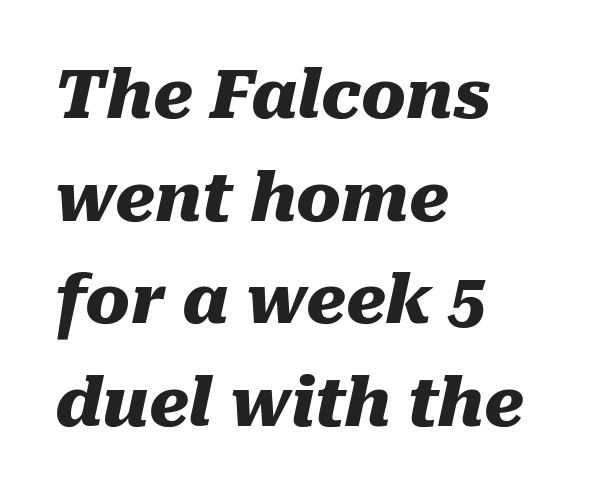
{"italic": "yes", "lean": "right", "slant_degrees": 10, "bold": "yes", "weight": "heavy", "width": "normal", "stroke_contrast": "medium", "x_height": "medium", "monospaced": "no", "underline": "no", "align": "left", "line_spacing": "normal", "line_spacing_ratio": 1.53, "letter_spacing": "normal", "letter_spacing_em": 0.0, "glyph_px": 67}
